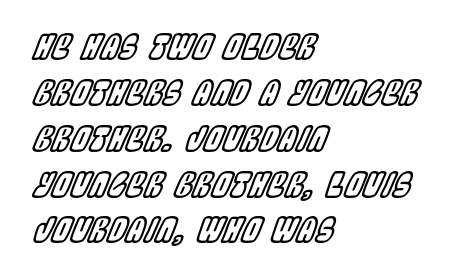
{"italic": "yes", "lean": "right", "slant_degrees": 22, "width": "condensed", "x_height": "large", "monospaced": "no", "underline": "no", "align": "left", "line_spacing": "normal", "line_spacing_ratio": 1.39, "letter_spacing": "normal", "letter_spacing_em": 0.0, "glyph_px": 33}
